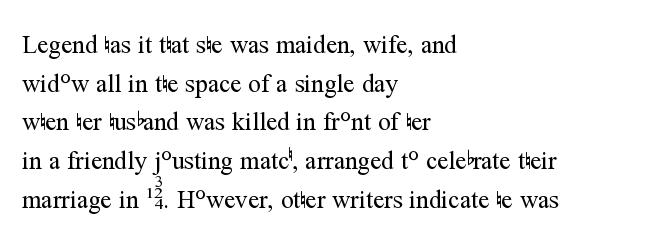
{"italic": "no", "bold": "no", "underline": "no", "align": "left", "line_spacing": "normal", "line_spacing_ratio": 1.55, "letter_spacing": "normal", "letter_spacing_em": 0.0, "glyph_px": 25}
